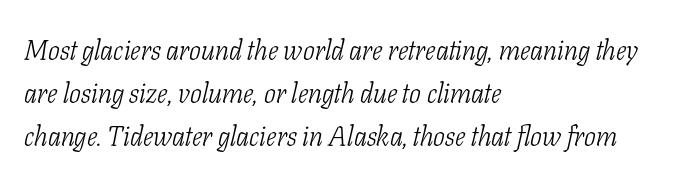
{"serif": "yes", "italic": "yes", "lean": "right", "slant_degrees": 11, "bold": "no", "weight": "light", "width": "condensed", "stroke_contrast": "low", "x_height": "medium", "monospaced": "no", "underline": "no", "align": "left", "line_spacing": "normal", "line_spacing_ratio": 1.53, "letter_spacing": "normal", "letter_spacing_em": 0.0, "glyph_px": 28}
